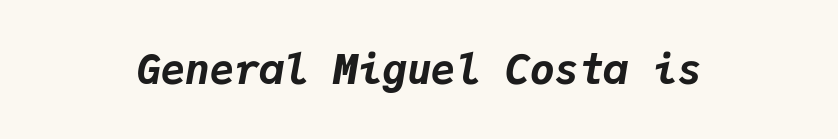
The image shows 41 px bold type, italic (leaning right), monospaced; set normal letter spacing, not underlined; low stroke contrast and a medium x-height.
